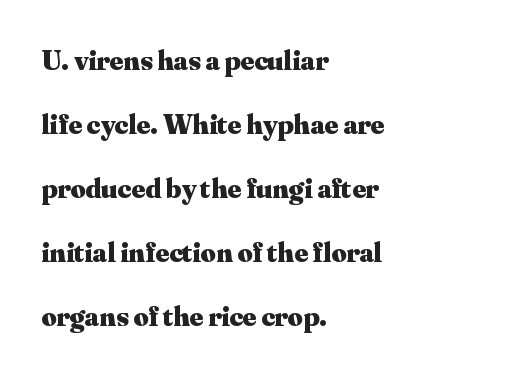
{"serif": "yes", "italic": "no", "bold": "yes", "weight": "heavy", "width": "normal", "stroke_contrast": "medium", "x_height": "small", "monospaced": "no", "underline": "no", "align": "left", "line_spacing": "loose", "line_spacing_ratio": 2.21, "letter_spacing": "normal", "letter_spacing_em": 0.0, "glyph_px": 29}
